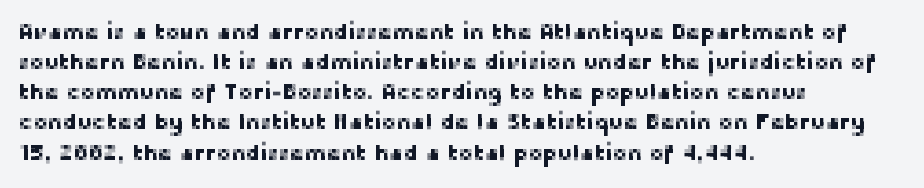
Q: Is the text italic (slanted)? A: No, it is upright.
Q: Is the text underlined? A: No.
Q: How is the paragraph aligned? A: Left-aligned.
Q: Is the spacing between letters normal or unusually wide? A: Normal.
Q: Is the spacing between lines tight, normal or loose? A: Normal.
